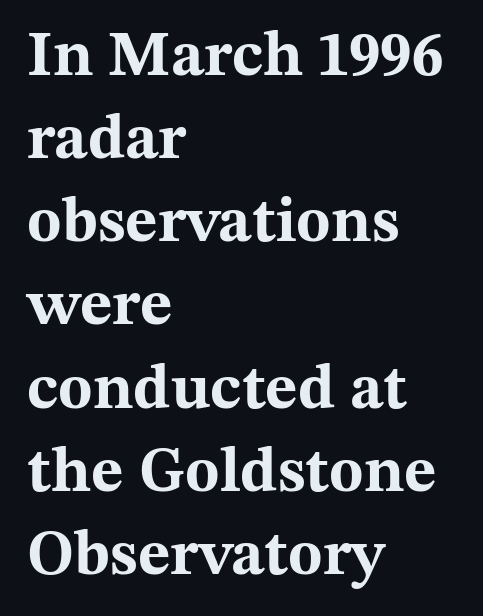
Q: Is the text bold? A: Yes.
Q: Is the text italic (slanted)? A: No, it is upright.
Q: Is the typeface a serif or a sans-serif typeface? A: Serif.
Q: Is the text underlined? A: No.
Q: How is the paragraph aligned? A: Left-aligned.
Q: Is the spacing between letters normal or unusually wide? A: Normal.
Q: Is the spacing between lines tight, normal or loose? A: Normal.
Q: Width (condensed, normal, or wide)? A: Wide.
Q: Stroke contrast? A: Medium.
Q: x-height? A: Medium.
Q: Monospaced? A: No.
